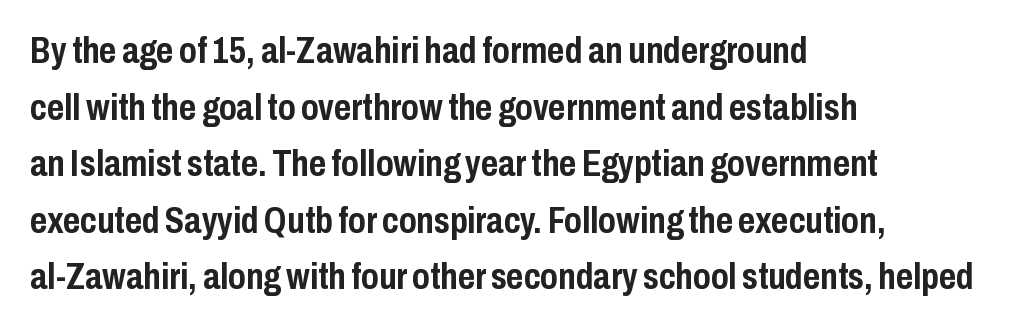
Q: Is the text bold? A: Yes.
Q: Is the text italic (slanted)? A: No, it is upright.
Q: Is the typeface a serif or a sans-serif typeface? A: Sans-serif.
Q: Is the text underlined? A: No.
Q: How is the paragraph aligned? A: Left-aligned.
Q: Is the spacing between letters normal or unusually wide? A: Normal.
Q: Is the spacing between lines tight, normal or loose? A: Normal.
Q: Width (condensed, normal, or wide)? A: Condensed.
Q: Stroke contrast? A: Low.
Q: x-height? A: Medium.
Q: Monospaced? A: No.
